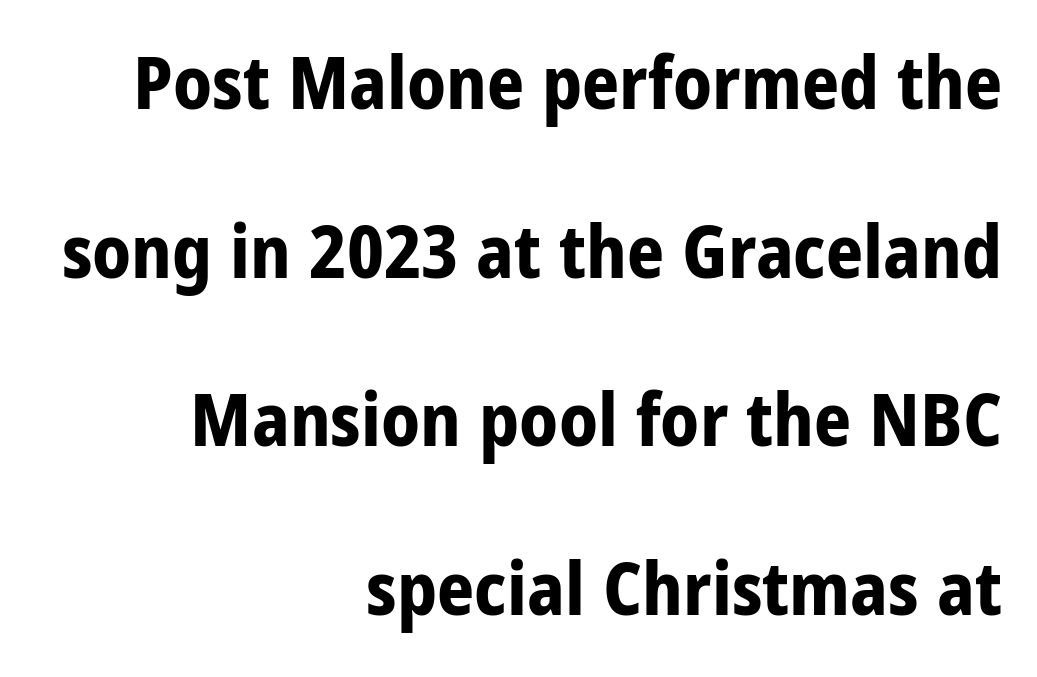
Q: Is the text bold? A: Yes.
Q: Is the text italic (slanted)? A: No, it is upright.
Q: Is the typeface a serif or a sans-serif typeface? A: Sans-serif.
Q: Is the text underlined? A: No.
Q: How is the paragraph aligned? A: Right-aligned.
Q: Is the spacing between letters normal or unusually wide? A: Normal.
Q: Is the spacing between lines tight, normal or loose? A: Loose.
Q: Width (condensed, normal, or wide)? A: Condensed.
Q: Stroke contrast? A: Low.
Q: x-height? A: Large.
Q: Monospaced? A: No.
